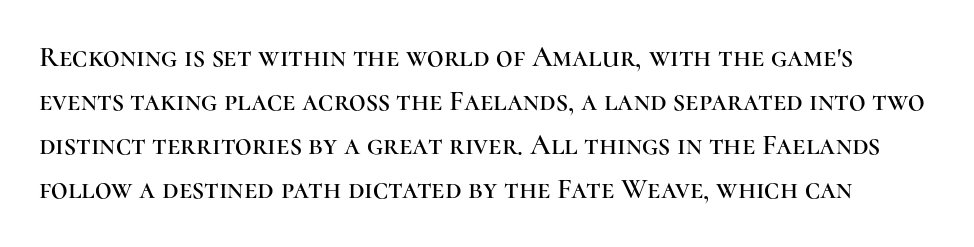
Q: Is the text italic (slanted)? A: No, it is upright.
Q: Is the typeface a serif or a sans-serif typeface? A: Serif.
Q: Is the text underlined? A: No.
Q: Is the spacing between letters normal or unusually wide? A: Normal.
Q: Is the spacing between lines tight, normal or loose? A: Normal.
Q: Width (condensed, normal, or wide)? A: Normal.
Q: Stroke contrast? A: High.
Q: x-height? A: Medium.
Q: Monospaced? A: No.
